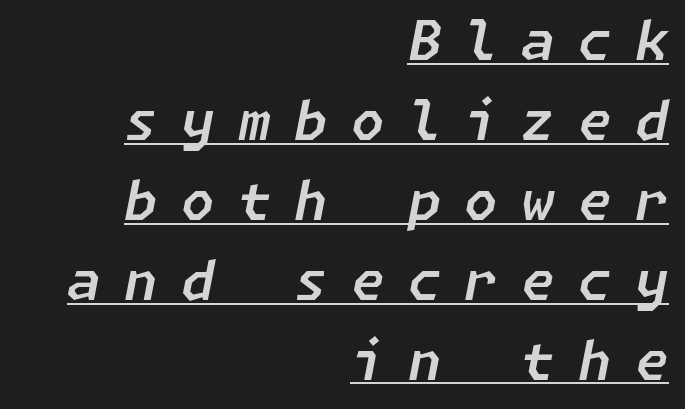
Which margin do the lines hug? The right one — the left edge is uneven. Does the leading feel generous? No, just average. The face used here has a pronounced slope to its letters. Compared with undecorated copy, this sample adds a rule below the words. You could only call the tracking loose — the letters float apart.
